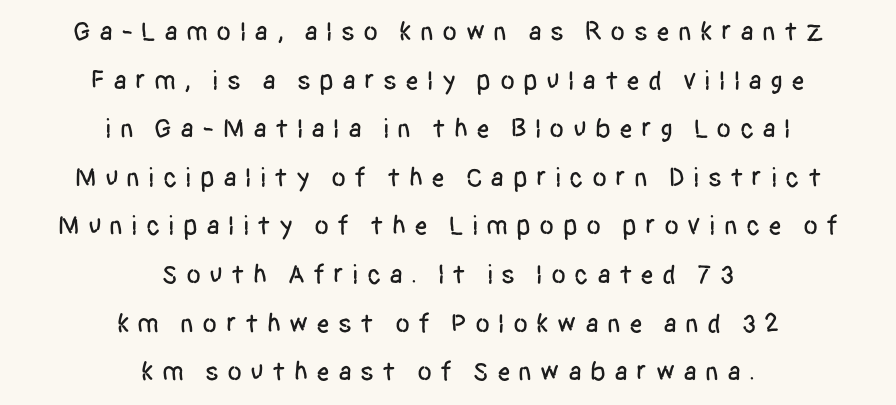
Q: Is the text italic (slanted)? A: No, it is upright.
Q: Is the text underlined? A: No.
Q: How is the paragraph aligned? A: Centered.
Q: Is the spacing between letters normal or unusually wide? A: Unusually wide.
